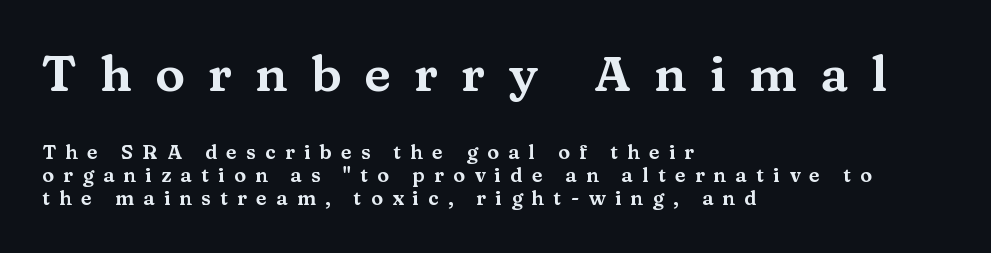
The block sitting higher on the canvas is the one with enlarged characters. Does the copy run flush right? No — it runs flush left. Does extra space separate the letters? Yes, quite a lot of it. Tall strokes in this sample are plumb rather than angled.
